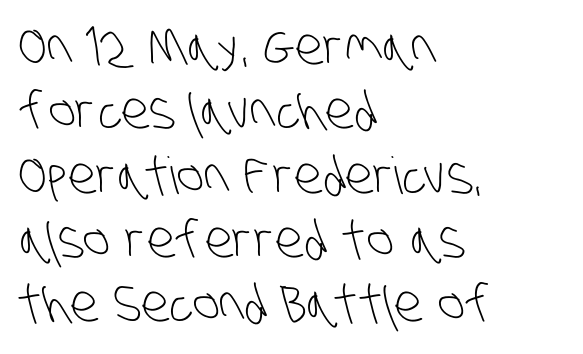
Baseline-to-baseline distance is the conventional proportion of letter height. Caption: multi-line text, flush left, ragged right. The gap between lines stays unmarked. Caption: standard tracking, unaltered.
